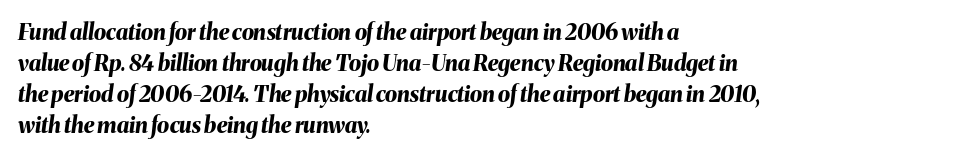
The image shows 22 px bold type, italic (leaning right); set left-aligned, normal line spacing (1.41x), normal letter spacing, not underlined.
